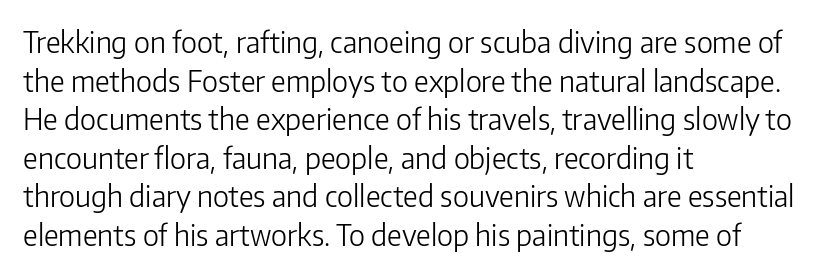
Leading matches the norm, producing a regular column. No chunkiness to these letters — they're not bold. Style check: upright. The rendering uses natural spacing where letterforms have individual widths.
